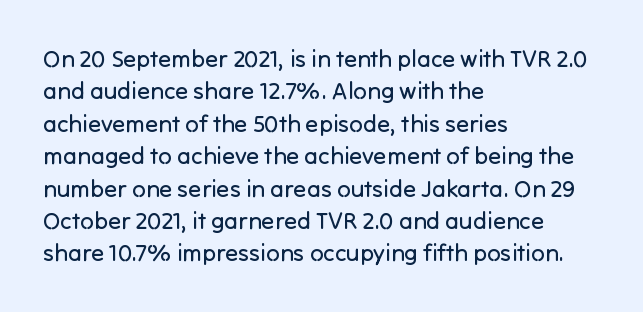
{"italic": "no", "bold": "no", "underline": "no", "align": "left", "line_spacing": "normal", "line_spacing_ratio": 1.35, "letter_spacing": "normal", "letter_spacing_em": 0.0, "glyph_px": 24}
